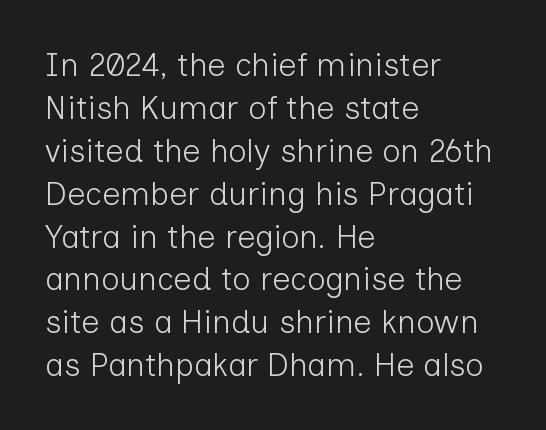
The image shows 32 px light sans-serif type, upright; set left-aligned, normal line spacing (1.34x), normal letter spacing, not underlined; low stroke contrast and a medium x-height.
